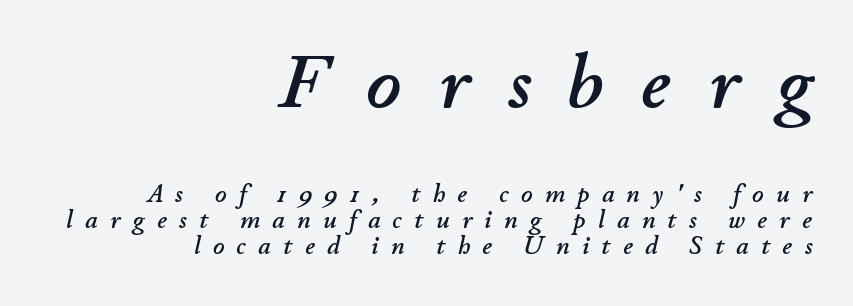
Q: Is the text italic (slanted)? A: Yes, it leans right by about 11 degrees.
Q: Is the text underlined? A: No.
Q: How is the paragraph aligned? A: Right-aligned.
Q: Is the spacing between letters normal or unusually wide? A: Unusually wide.
Q: Is the spacing between lines tight, normal or loose? A: Tight.
Q: Which block of text is set in a larger size, the first (top) or the second (bottom)? A: The first (top) one.
Q: Width (condensed, normal, or wide)? A: Normal.
Q: Stroke contrast? A: Low.
Q: x-height? A: Small.
Q: Monospaced? A: No.
